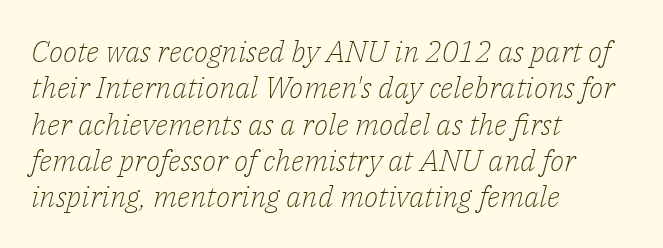
Summary of weight: not heavy and not bold. Every character sits at an angle, as italics do. Spacing verdict: proportional, widths tailored to each character. Tracking value appears to be zero — textbook default spacing. Underline: absent.
